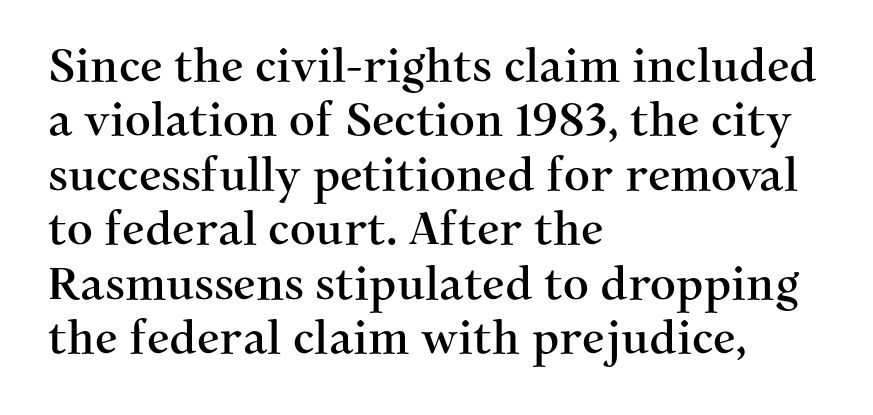
Q: Is the text italic (slanted)? A: No, it is upright.
Q: Is the typeface a serif or a sans-serif typeface? A: Serif.
Q: Is the text underlined? A: No.
Q: How is the paragraph aligned? A: Left-aligned.
Q: Is the spacing between letters normal or unusually wide? A: Normal.
Q: Width (condensed, normal, or wide)? A: Normal.
Q: Stroke contrast? A: Medium.
Q: x-height? A: Medium.
Q: Monospaced? A: No.
